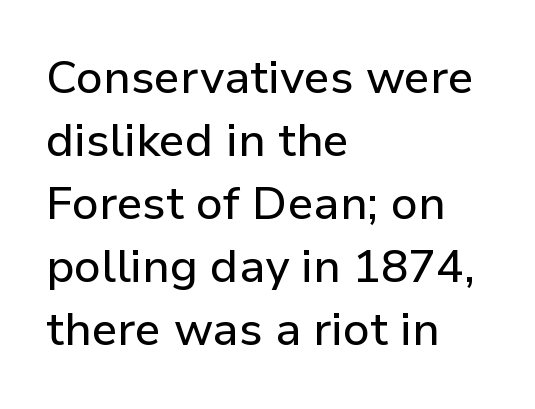
The image shows 46 px sans-serif type, upright; set left-aligned, normal line spacing (1.37x), normal letter spacing, not underlined; low stroke contrast and a medium x-height.
